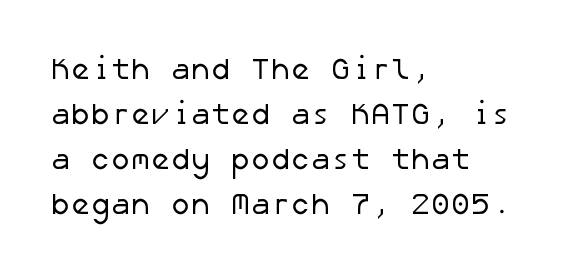
This is sans-serif lettering, the kind often seen on screens and signage. No word sits above an underline. One glance says typical: line gaps are just what's usual. Is the type heavy? It reads as light-to-regular instead. Look at the tracking — it's just the regular setting, nothing added. The paragraph has a hard left edge and a soft right edge.
